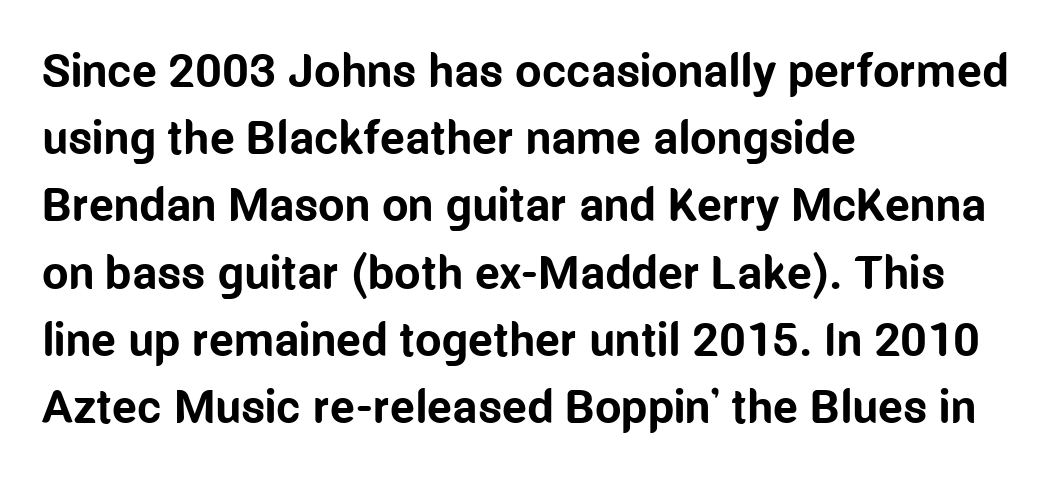
{"serif": "no", "italic": "no", "bold": "yes", "weight": "bold", "width": "condensed", "stroke_contrast": "low", "x_height": "medium", "monospaced": "no", "underline": "no", "align": "left", "line_spacing": "normal", "line_spacing_ratio": 1.43, "letter_spacing": "normal", "letter_spacing_em": 0.0, "glyph_px": 47}
